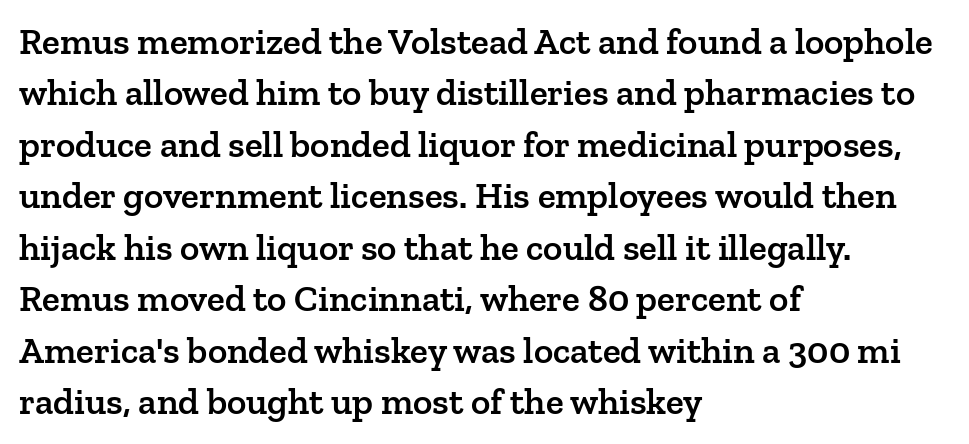
The image shows 37 px semibold serif type, upright; set left-aligned, normal line spacing (1.39x), normal letter spacing, not underlined; low stroke contrast and a medium x-height.
